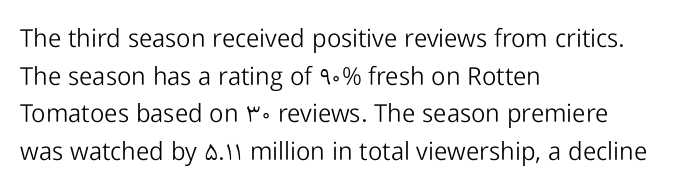
The image shows 25 px text type, upright; set left-aligned, normal line spacing (1.51x), normal letter spacing, not underlined.
